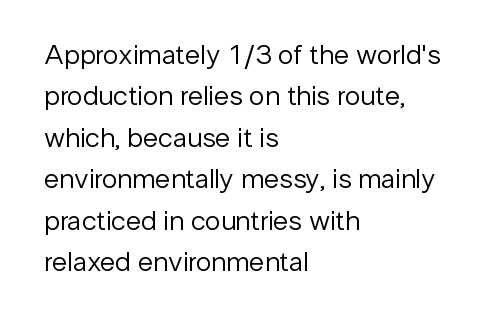
The image shows 28 px regular-weight sans-serif type, upright; set left-aligned, normal line spacing (1.48x), normal letter spacing, not underlined; low stroke contrast and a medium x-height.
